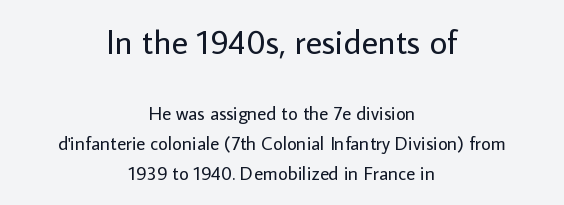
Which chunk is bigger? The first one — the top block dwarfs the bottom. Students, observe: this is what conventionally led text looks like. Standard letterfit; no display-style spreading of the glyphs. Each letter keeps its own natural width here, so spacing adapts to shape. Where is the straight margin? There isn't one; the lines are centered.
